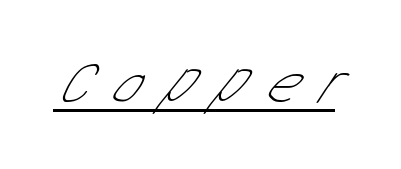
The gaps between neighbouring characters are conspicuously large. Counters stay open thanks to moderate or lighter strokes. Proportional: the letters do not fall into vertical columns. The lettering is marked with a stroke running underneath it.
